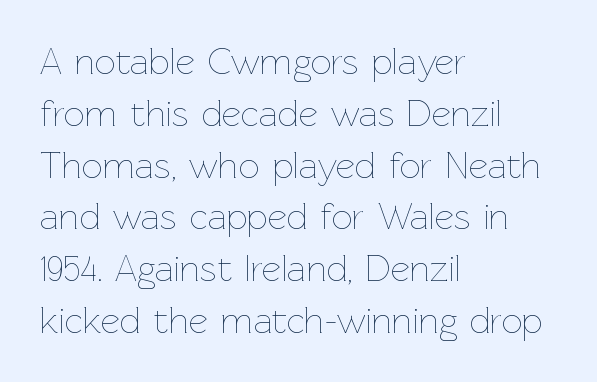
When letters stand straight like this, we call the style roman or upright. Each line starts at the same left margin while the right side varies. No extra ink here — the face is not bold. Rule under the text: the space is simply empty.
